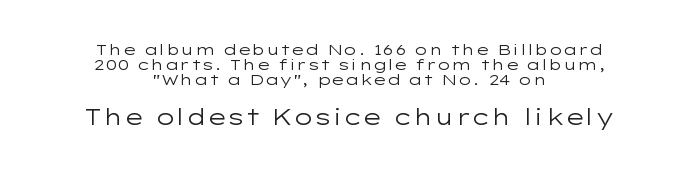
The image shows 22 px text type, upright; set centered, tight line spacing (1.01x), normal letter spacing, not underlined; the second (bottom) block is 1.47x larger.
